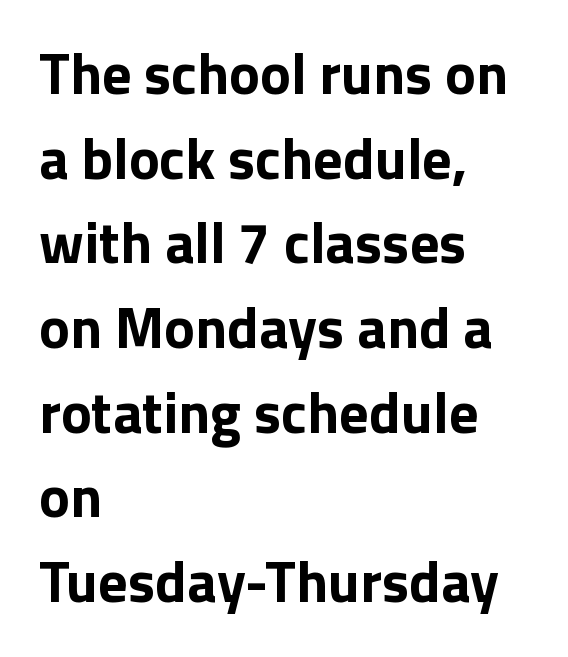
{"serif": "no", "italic": "no", "bold": "yes", "weight": "bold", "width": "normal", "stroke_contrast": "low", "x_height": "medium", "monospaced": "no", "underline": "no", "align": "left", "line_spacing": "normal", "line_spacing_ratio": 1.46, "letter_spacing": "normal", "letter_spacing_em": 0.0, "glyph_px": 58}
